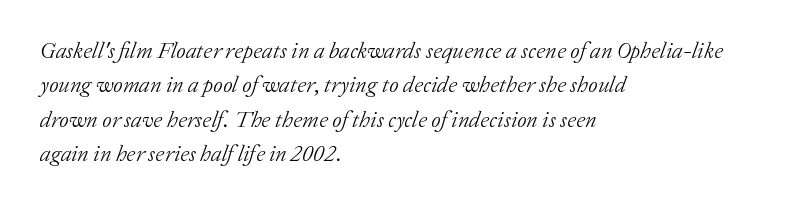
Q: Is the text bold? A: No.
Q: Is the text italic (slanted)? A: Yes, it leans right by about 20 degrees.
Q: Is the text underlined? A: No.
Q: How is the paragraph aligned? A: Left-aligned.
Q: Is the spacing between letters normal or unusually wide? A: Normal.
Q: Is the spacing between lines tight, normal or loose? A: Normal.
